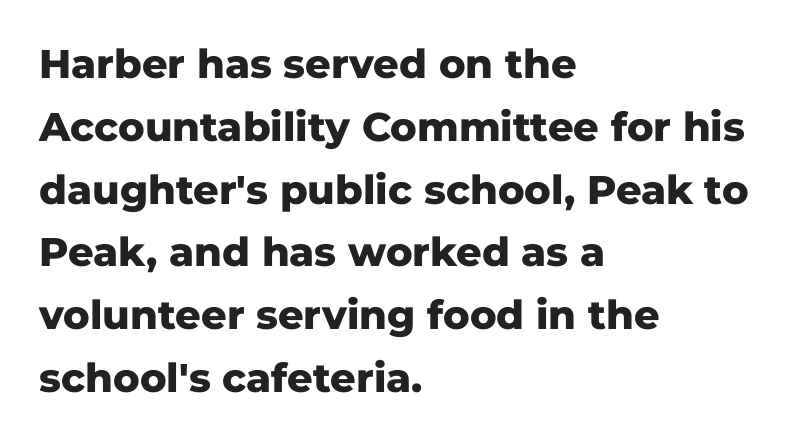
{"serif": "no", "italic": "no", "bold": "yes", "weight": "heavy", "width": "normal", "stroke_contrast": "low", "x_height": "medium", "monospaced": "no", "underline": "no", "align": "left", "line_spacing": "normal", "line_spacing_ratio": 1.57, "letter_spacing": "normal", "letter_spacing_em": 0.0, "glyph_px": 40}
